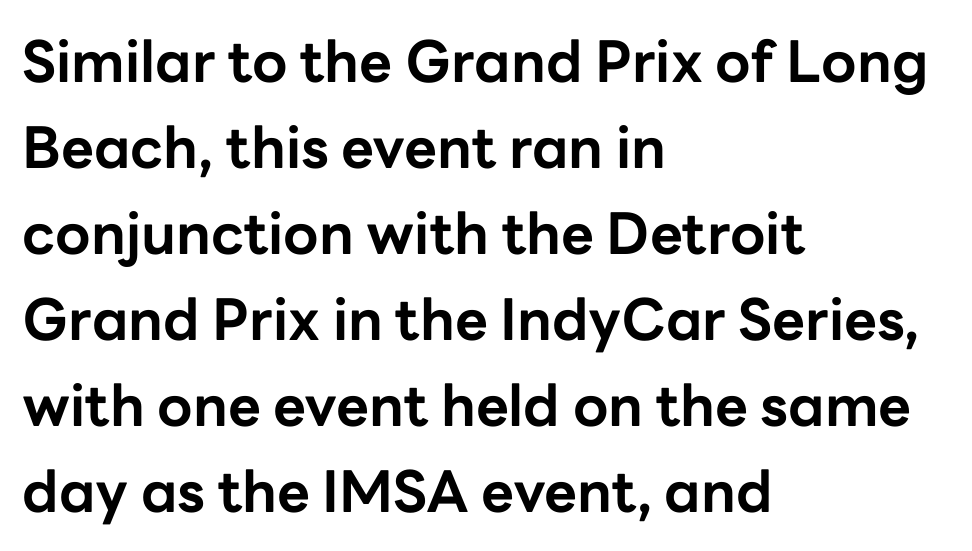
This sample has the flowing, uneven cadence of proportional lettering. Honestly, the letter spacing is just normal — you wouldn't notice it. Plain, unruled lines of type. Upright lettering throughout. Regular leading. Look at the bottom of the vertical strokes: they stop flat, with no serifs.
